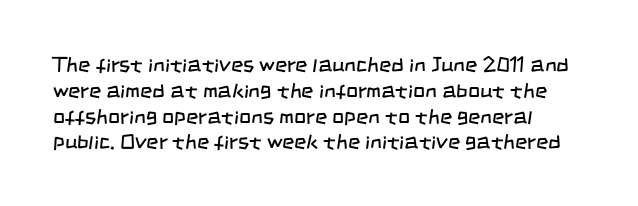
{"bold": "no", "underline": "no", "line_spacing_ratio": 1.23, "letter_spacing": "normal", "letter_spacing_em": 0.0, "glyph_px": 21}
